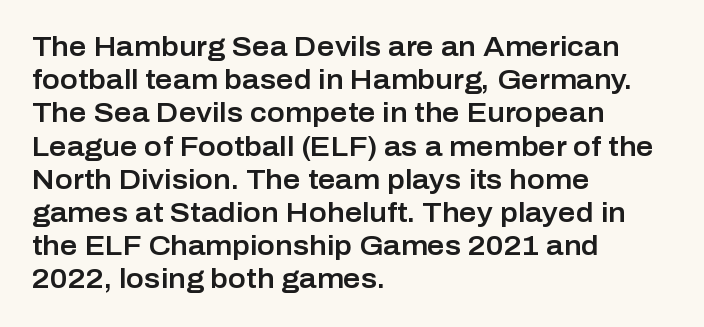
Q: Is the text italic (slanted)? A: No, it is upright.
Q: Is the text underlined? A: No.
Q: How is the paragraph aligned? A: Left-aligned.
Q: Is the spacing between letters normal or unusually wide? A: Normal.
